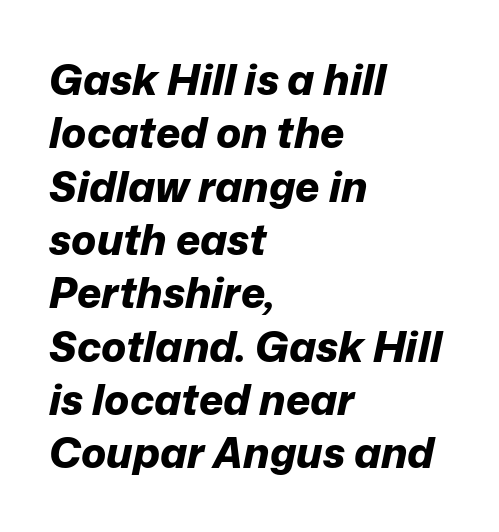
Only glyphs here, with clear space below each row. Varying glyph widths throughout — classic text-font behaviour. Vertically, the passage feels balanced, rows spaced as you'd expect. Is the block centered? No — it sits flush against the left margin.
